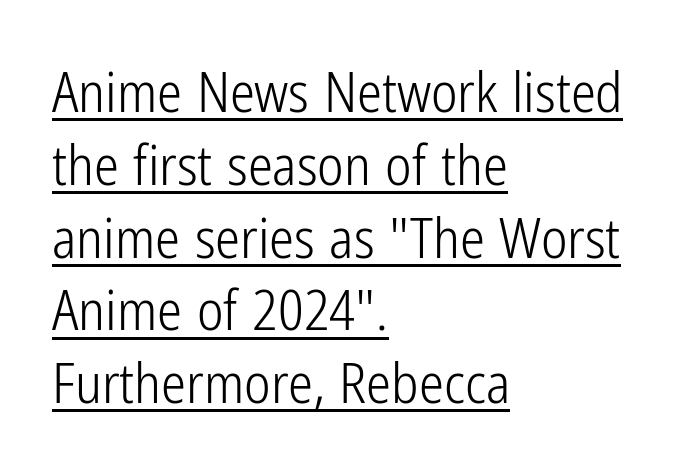
{"serif": "no", "italic": "no", "bold": "no", "weight": "light", "width": "condensed", "stroke_contrast": "low", "x_height": "medium", "monospaced": "no", "underline": "yes", "align": "left", "line_spacing": "normal", "line_spacing_ratio": 1.3, "letter_spacing": "normal", "letter_spacing_em": 0.0, "glyph_px": 56}
